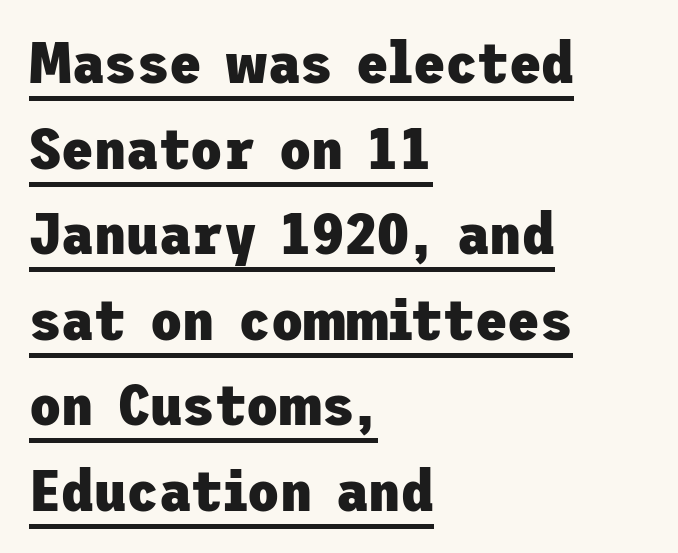
Style check: upright. One glance says typical: line gaps are just what's usual. Typesetter's note: full bold, strokes at maximum text heaviness. A baseline rule has been typeset under these characters.
